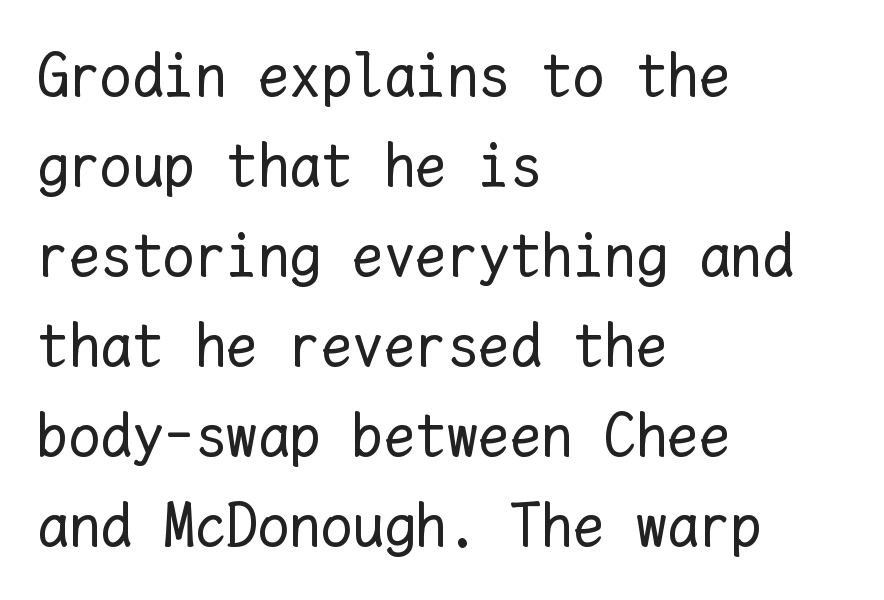
The image shows 63 px regular-weight type, upright, monospaced; set left-aligned, normal line spacing (1.43x), normal letter spacing, not underlined; low stroke contrast and a medium x-height.
